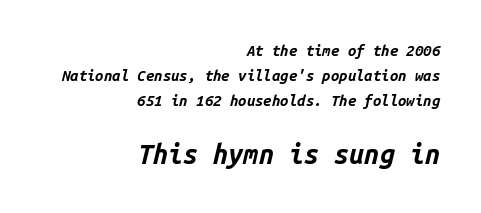
{"italic": "yes", "lean": "right", "slant_degrees": 14, "bold": "yes", "underline": "no", "align": "right", "line_spacing": "normal", "line_spacing_ratio": 1.67, "letter_spacing": "normal", "letter_spacing_em": 0.0, "larger_block": "second", "size_ratio": 1.8, "glyph_px": 27}
